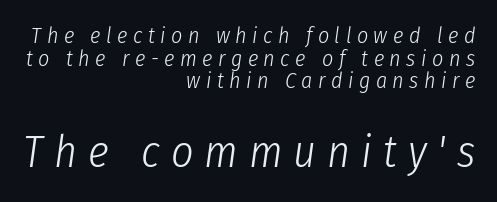
Q: Is the text bold? A: No.
Q: Is the text italic (slanted)? A: Yes, it leans right by about 8 degrees.
Q: Is the text underlined? A: No.
Q: How is the paragraph aligned? A: Right-aligned.
Q: Is the spacing between letters normal or unusually wide? A: Unusually wide.
Q: Is the spacing between lines tight, normal or loose? A: Tight.
Q: Which block of text is set in a larger size, the first (top) or the second (bottom)? A: The second (bottom) one.
Q: Width (condensed, normal, or wide)? A: Condensed.
Q: Stroke contrast? A: Low.
Q: x-height? A: Medium.
Q: Monospaced? A: No.
